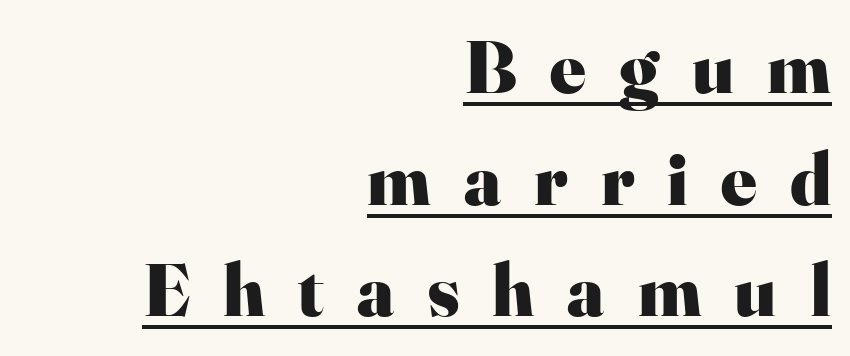
{"serif": "yes", "italic": "no", "bold": "yes", "weight": "heavy", "width": "normal", "stroke_contrast": "high", "x_height": "small", "monospaced": "no", "underline": "yes", "align": "right", "line_spacing": "normal", "line_spacing_ratio": 1.49, "letter_spacing": "wide", "letter_spacing_em": 0.44, "glyph_px": 75}
